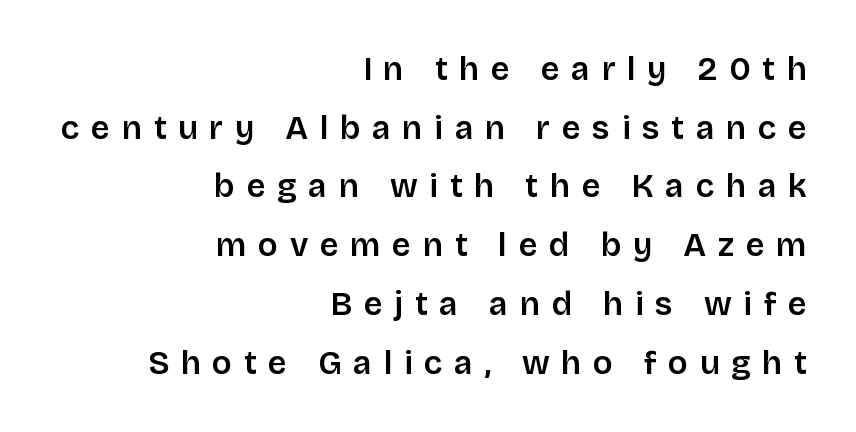
The image shows 33 px semibold sans-serif type, upright; set right-aligned, line spacing 1.78x, unusually wide letter spacing (+0.35 em), not underlined; low stroke contrast and a large x-height.
